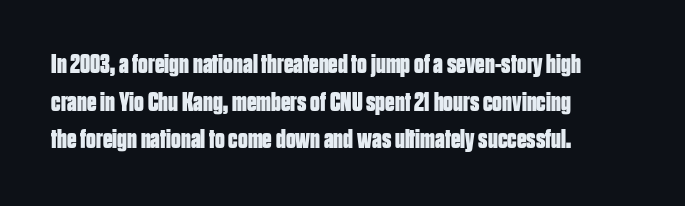
The image shows 27 px bold type, upright; set left-aligned, normal line spacing (1.39x), normal letter spacing, not underlined.
